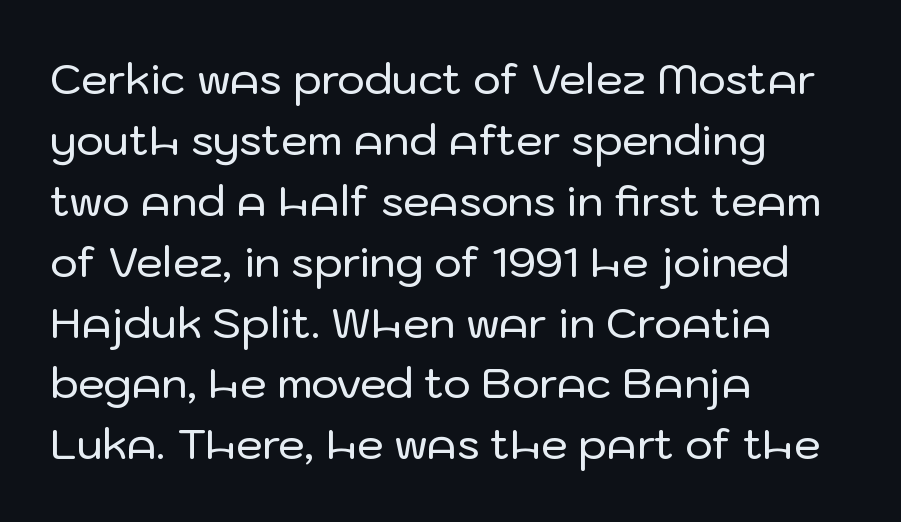
Q: Is the text italic (slanted)? A: No, it is upright.
Q: Is the typeface a serif or a sans-serif typeface? A: Sans-serif.
Q: Is the text underlined? A: No.
Q: How is the paragraph aligned? A: Left-aligned.
Q: Is the spacing between letters normal or unusually wide? A: Normal.
Q: Is the spacing between lines tight, normal or loose? A: Normal.
Q: Width (condensed, normal, or wide)? A: Normal.
Q: Stroke contrast? A: Low.
Q: x-height? A: Medium.
Q: Monospaced? A: No.
